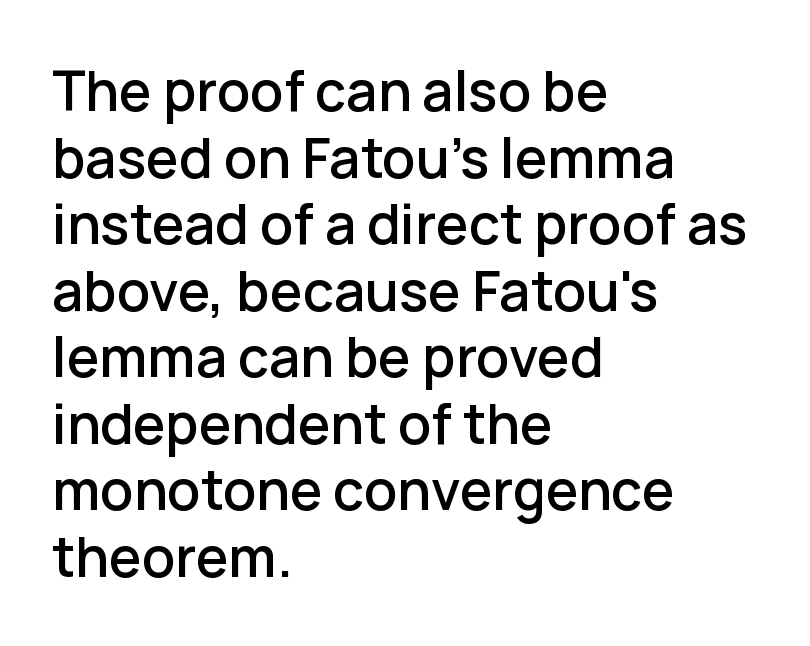
The image shows 55 px sans-serif type, upright; set left-aligned, line spacing 1.21x, normal letter spacing, not underlined; low stroke contrast and a medium x-height.
